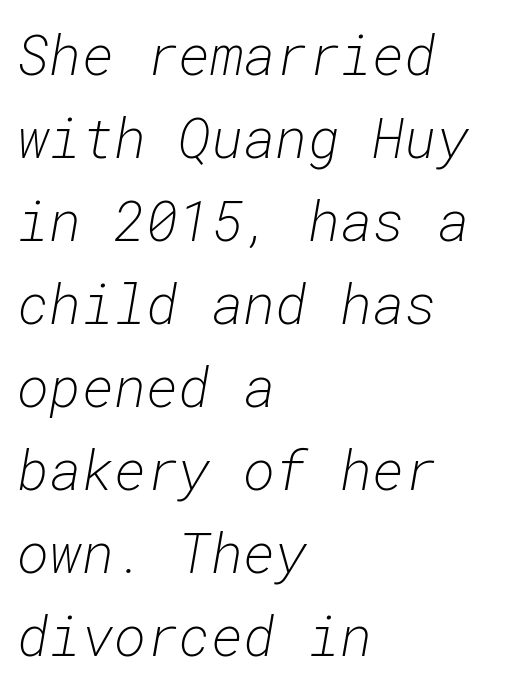
The image shows 55 px light type, italic (leaning right), monospaced; set left-aligned, normal line spacing (1.51x), normal letter spacing, not underlined; low stroke contrast and a medium x-height.
